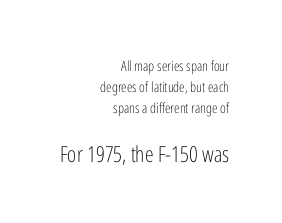
The specimen reads as upright at a glance. Underline: absent. Is the letter spacing exaggerated? No — it looks like the ordinary default. Interline gaps are of average width in this sample. Note: smaller setting up top, larger setting below. No chunkiness to these letters — they're not bold.
